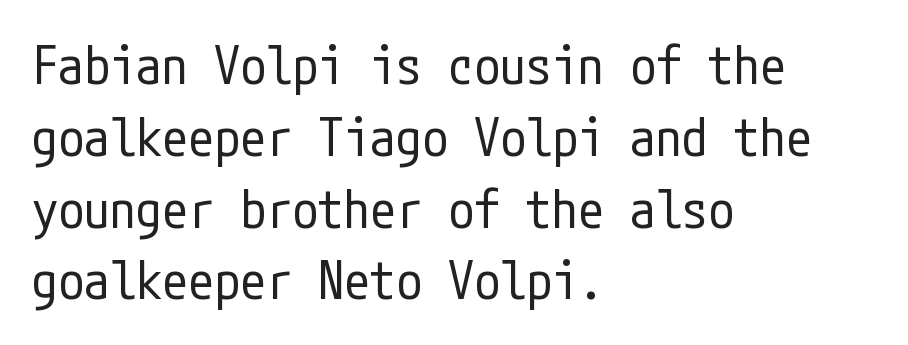
The face used here is rendered with its standard letterfit. The passage is arranged the way most books set body copy — flush left. Posture: straight, roman, zero tilt. Regarding serifs, this sample does without them. The face looks like a standard text weight, possibly lighter. Summary of vertical rhythm: regular, with standard interline spacing.
